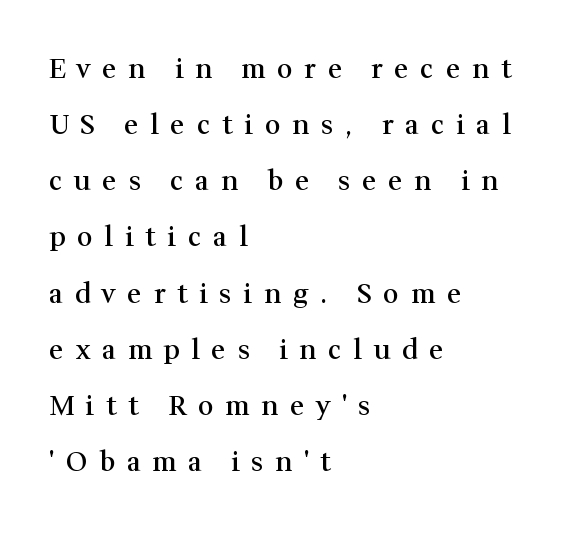
Underlining? Definitely not there. Short note: letters widely spaced. Firm but not heavy-handed strokes: this text is semibold. The passage shown stacks its lines with a broad gap. The lettering stays uniformly vertical, giving the passage a roman look. Horizontally, the lines are justified to the leading edge only.
